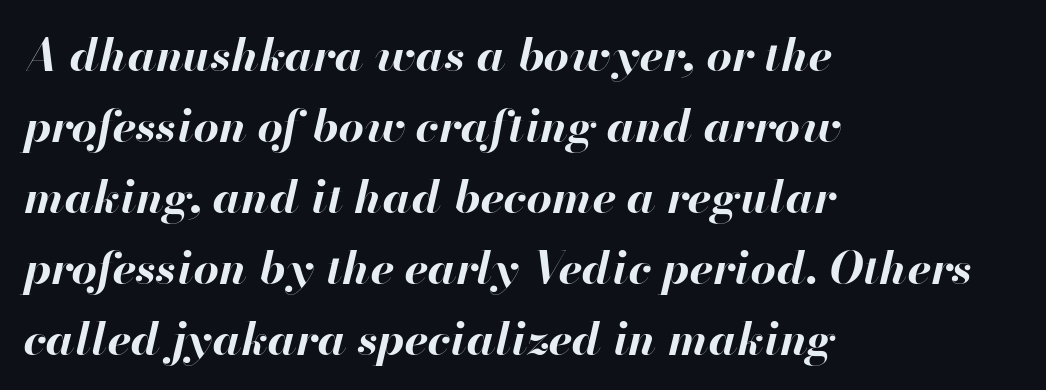
The image shows 45 px bold type, italic (leaning right); set left-aligned, normal line spacing (1.58x), normal letter spacing, not underlined; high stroke contrast and a small x-height.
